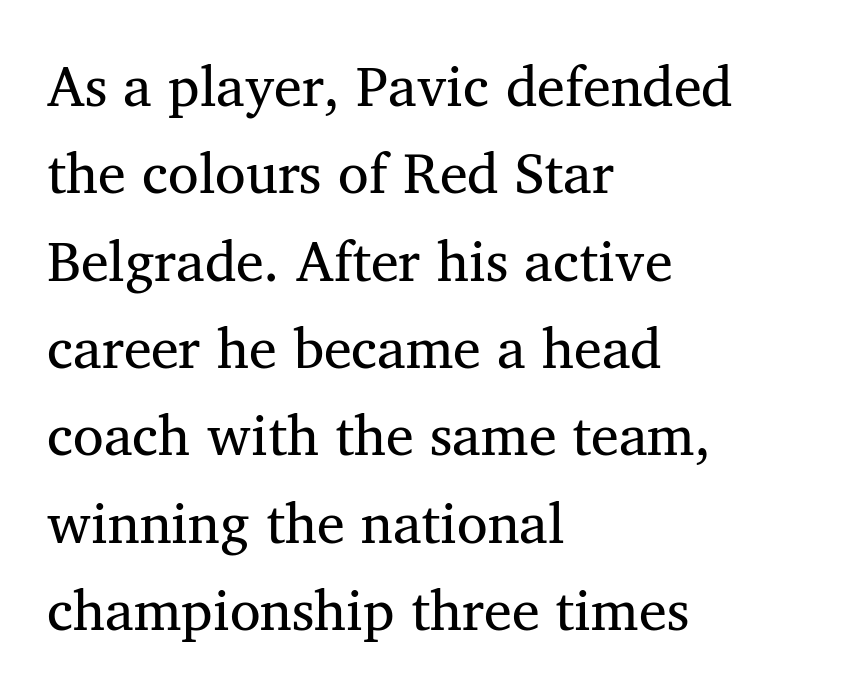
Vertical spacing — default. Notice how the passage keeps a crisp vertical edge on the left only. Caption: standard tracking, unaltered. Just letters on the line, the space beneath them empty. A light-to-regular cut is what we see here.
